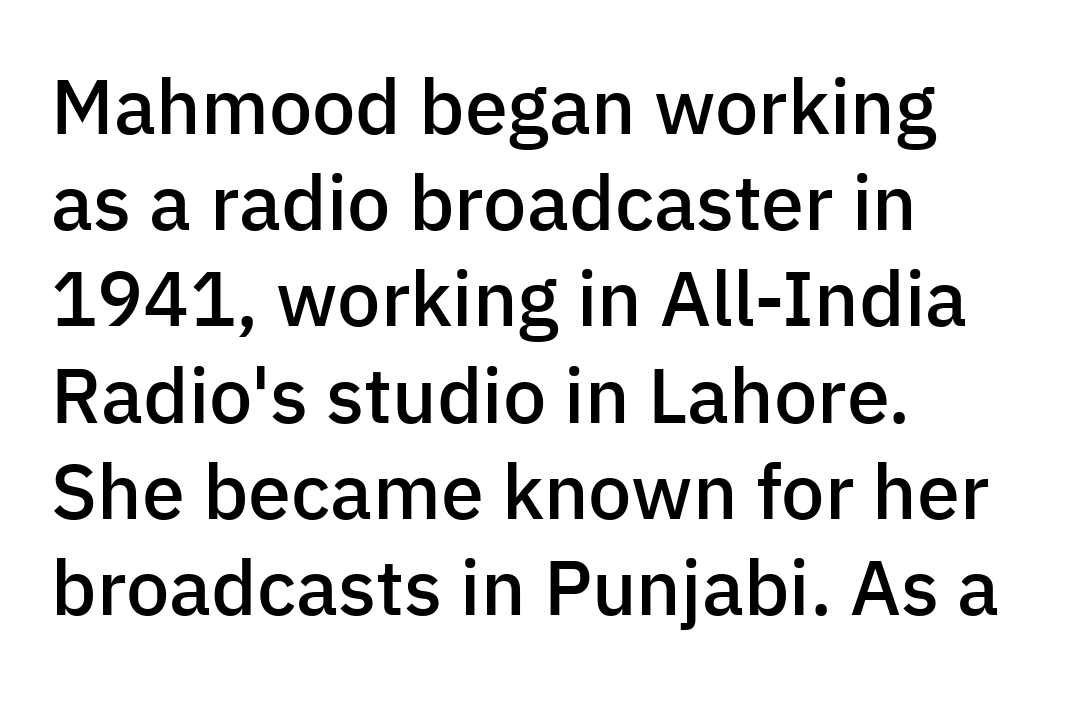
{"serif": "no", "italic": "no", "bold": "semi", "weight": "semibold", "width": "normal", "stroke_contrast": "low", "x_height": "medium", "monospaced": "no", "underline": "no", "align": "left", "line_spacing": "normal", "line_spacing_ratio": 1.25, "letter_spacing": "normal", "letter_spacing_em": 0.0, "glyph_px": 77}
